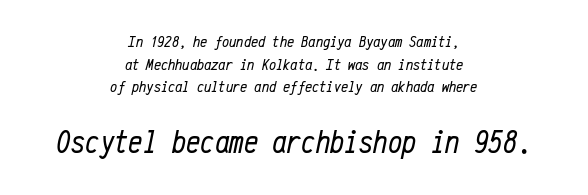
The image shows 32 px regular-weight, condensed type, italic (leaning right), monospaced; set centered, normal line spacing (1.41x), normal letter spacing, not underlined; the second (bottom) block is 2.0x larger; low stroke contrast and a medium x-height.
